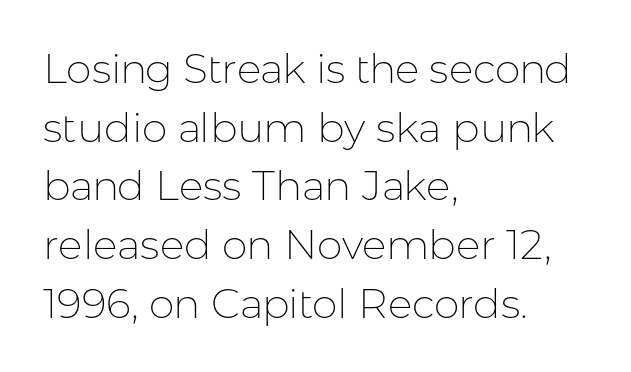
Q: Is the text bold? A: No.
Q: Is the text italic (slanted)? A: No, it is upright.
Q: Is the typeface a serif or a sans-serif typeface? A: Sans-serif.
Q: Is the text underlined? A: No.
Q: How is the paragraph aligned? A: Left-aligned.
Q: Is the spacing between letters normal or unusually wide? A: Normal.
Q: Is the spacing between lines tight, normal or loose? A: Normal.
Q: Width (condensed, normal, or wide)? A: Normal.
Q: Stroke contrast? A: Low.
Q: x-height? A: Medium.
Q: Monospaced? A: No.
